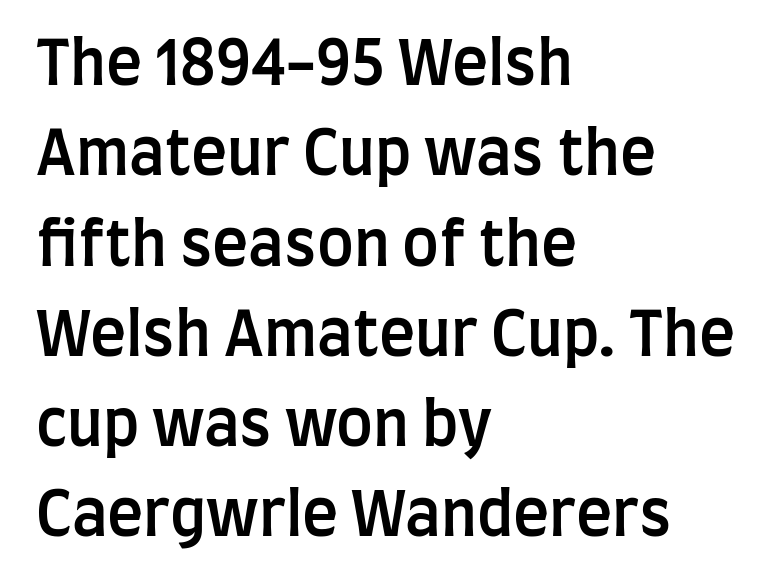
Q: Is the text bold? A: Semi-bold.
Q: Is the text italic (slanted)? A: No, it is upright.
Q: Is the typeface a serif or a sans-serif typeface? A: Sans-serif.
Q: Is the text underlined? A: No.
Q: How is the paragraph aligned? A: Left-aligned.
Q: Is the spacing between letters normal or unusually wide? A: Normal.
Q: Is the spacing between lines tight, normal or loose? A: Normal.
Q: Width (condensed, normal, or wide)? A: Condensed.
Q: Stroke contrast? A: Low.
Q: x-height? A: Large.
Q: Monospaced? A: No.
